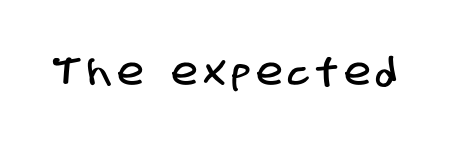
The image shows 38 px condensed sans-serif type; set not underlined; low stroke contrast and a large x-height.
